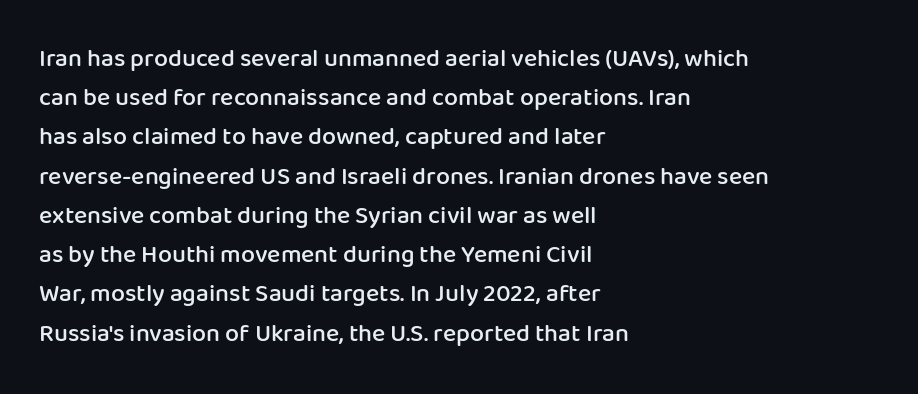
A bare baseline throughout the passage. The sample has been set in demibold, a notch under bold. The paragraph shown leans on its left margin. When letters stand straight like this, we call the style roman or upright. The space between consecutive lines is moderate.
